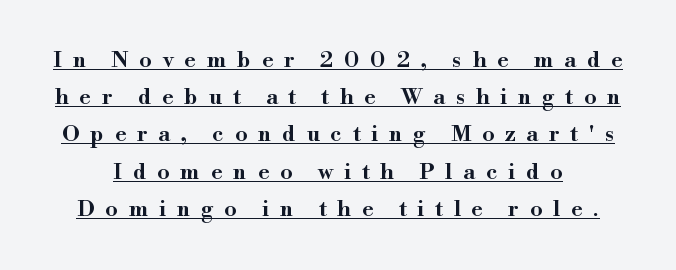
Loose tracking; the words dissolve into strings of separated letters. In terms of posture, this sample is upright. Like a heading marked for emphasis, these lines bear an underscore. The rows are spaced the way most documents space them.
